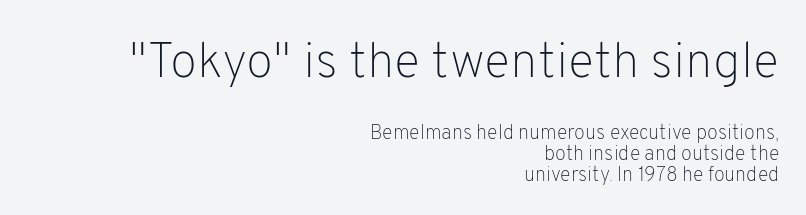
{"serif": "no", "italic": "no", "bold": "no", "weight": "light", "width": "normal", "stroke_contrast": "low", "x_height": "medium", "monospaced": "no", "underline": "no", "align": "right", "line_spacing": "tight", "line_spacing_ratio": 1.05, "letter_spacing": "normal", "letter_spacing_em": 0.0, "larger_block": "first", "size_ratio": 2.5, "glyph_px": 50}
